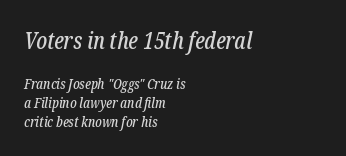
The image shows 23 px text type, italic (leaning right); set left-aligned, normal line spacing (1.36x), normal letter spacing, not underlined; the first (top) block is 1.64x larger.
